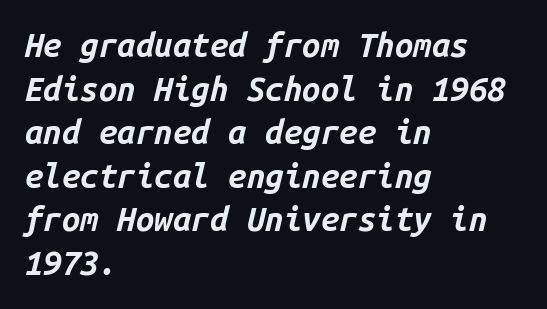
Q: Is the text bold? A: Yes.
Q: Is the text italic (slanted)? A: Yes, it leans right by about 14 degrees.
Q: Is the text underlined? A: No.
Q: How is the paragraph aligned? A: Left-aligned.
Q: Is the spacing between letters normal or unusually wide? A: Normal.
Q: Is the spacing between lines tight, normal or loose? A: Normal.
Q: Width (condensed, normal, or wide)? A: Normal.
Q: Stroke contrast? A: Low.
Q: x-height? A: Medium.
Q: Monospaced? A: Yes.
